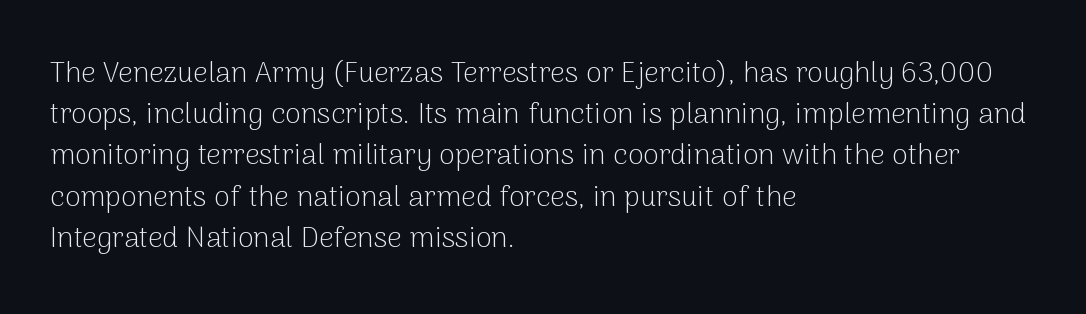
Observe the absence of serifs on each vertical stroke in this sample. Underlining? Definitely not there. Every stem runs plumb, perpendicular to the baseline. The face looks like a standard text weight, possibly lighter. You could call the tracking neutral — neither tight nor loose. In terms of leading, this rendering sits right in the middle.
